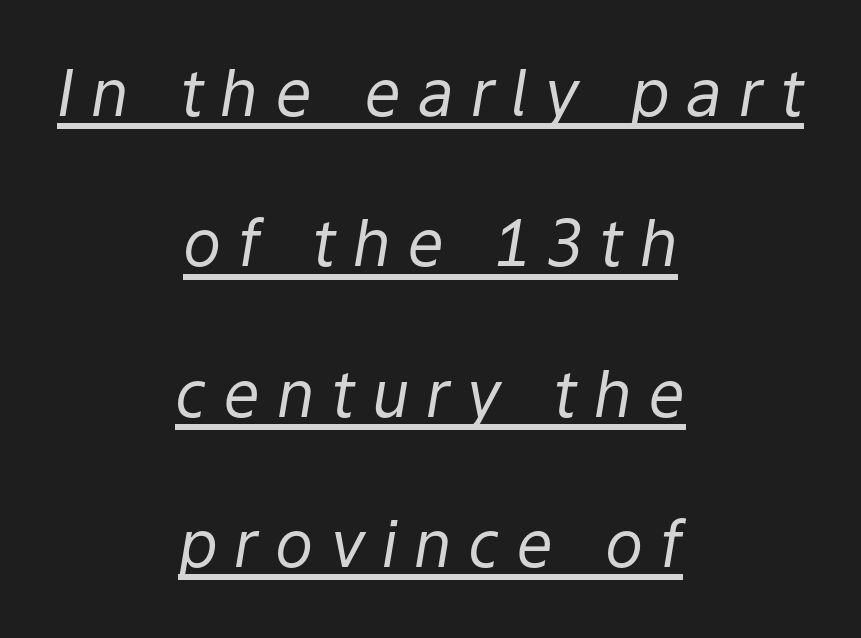
The image shows 64 px regular-weight type, italic (leaning right); set centered, loose line spacing (2.35x), unusually wide letter spacing (+0.26 em), underlined; low stroke contrast and a medium x-height.
